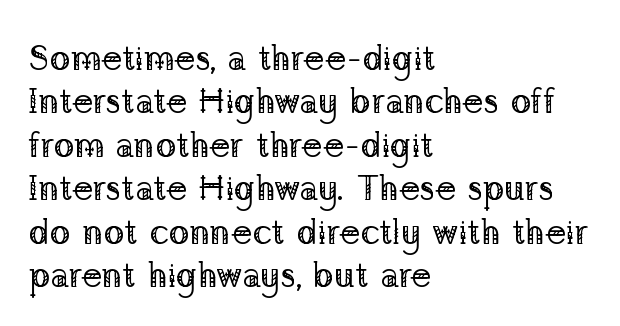
Character widths vary here, with narrow letters taking less room than wide ones. Has an underline been added? It has not. No extra tracking has been applied to these lines. Letters have the restrained weight of plain body copy at most.
